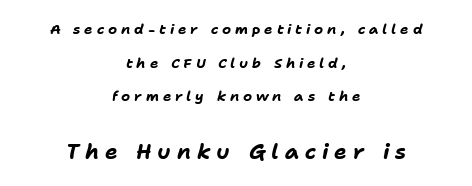
{"italic": "yes", "lean": "right", "slant_degrees": 11, "bold": "yes", "underline": "no", "align": "center", "line_spacing": "loose", "line_spacing_ratio": 2.41, "letter_spacing": "wide", "letter_spacing_em": 0.28, "larger_block": "second", "size_ratio": 1.5, "glyph_px": 21}
